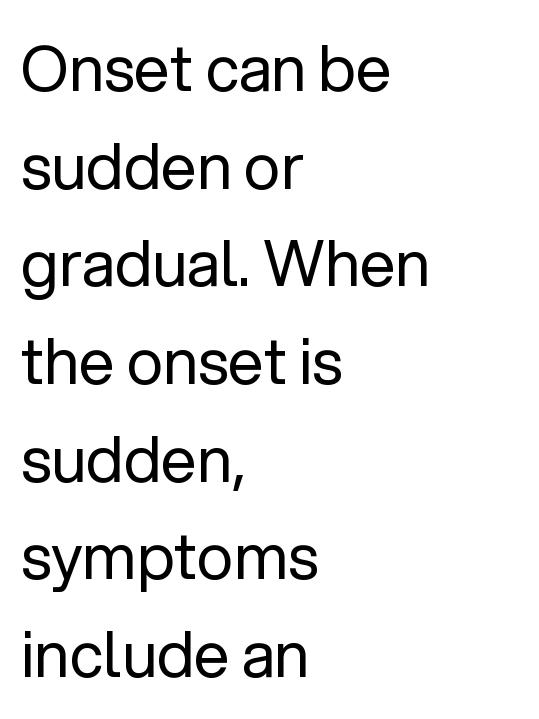
The image shows 63 px regular-weight sans-serif type, upright; set left-aligned, normal line spacing (1.55x), normal letter spacing, not underlined; low stroke contrast and a medium x-height.
